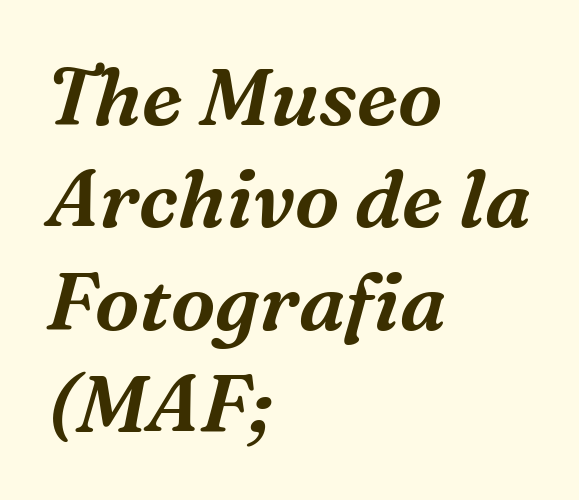
{"serif": "yes", "italic": "yes", "lean": "right", "slant_degrees": 16, "width": "normal", "stroke_contrast": "medium", "x_height": "medium", "monospaced": "no", "underline": "no", "align": "left", "line_spacing": "normal", "line_spacing_ratio": 1.28, "letter_spacing": "normal", "letter_spacing_em": 0.0, "glyph_px": 80}
